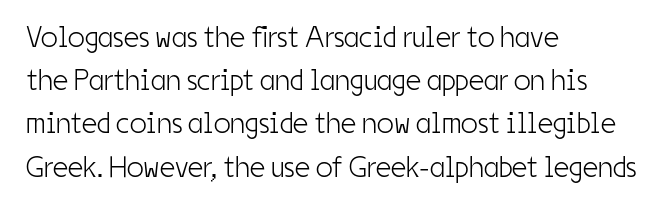
{"serif": "no", "italic": "no", "bold": "no", "weight": "light", "width": "condensed", "stroke_contrast": "low", "x_height": "medium", "monospaced": "no", "underline": "no", "align": "left", "line_spacing": "normal", "line_spacing_ratio": 1.44, "letter_spacing": "normal", "letter_spacing_em": 0.0, "glyph_px": 30}
